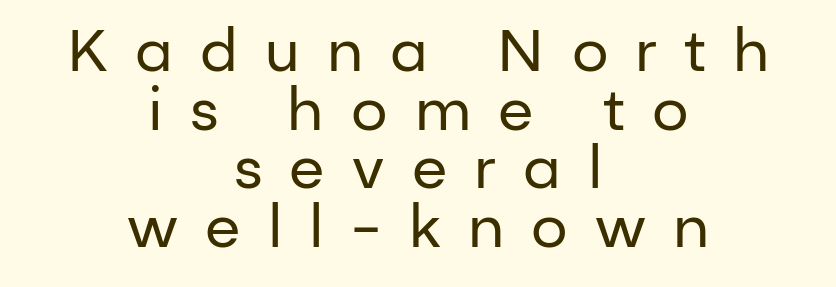
Q: Is the text bold? A: No.
Q: Is the text italic (slanted)? A: No, it is upright.
Q: Is the typeface a serif or a sans-serif typeface? A: Sans-serif.
Q: Is the text underlined? A: No.
Q: How is the paragraph aligned? A: Centered.
Q: Is the spacing between letters normal or unusually wide? A: Unusually wide.
Q: Is the spacing between lines tight, normal or loose? A: Tight.
Q: Width (condensed, normal, or wide)? A: Normal.
Q: Stroke contrast? A: Low.
Q: x-height? A: Medium.
Q: Monospaced? A: No.
